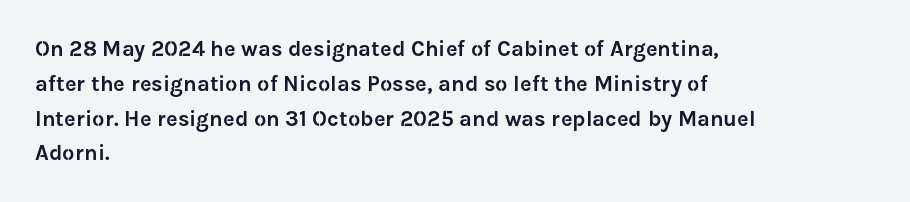
The letters stand straight up with perfectly vertical stems. The strip under each line holds only bare page. Each new line begins a customary step beneath the previous one. Inter-character spacing is left at the font's built-in metrics. The paragraph shown leans on its left margin.
